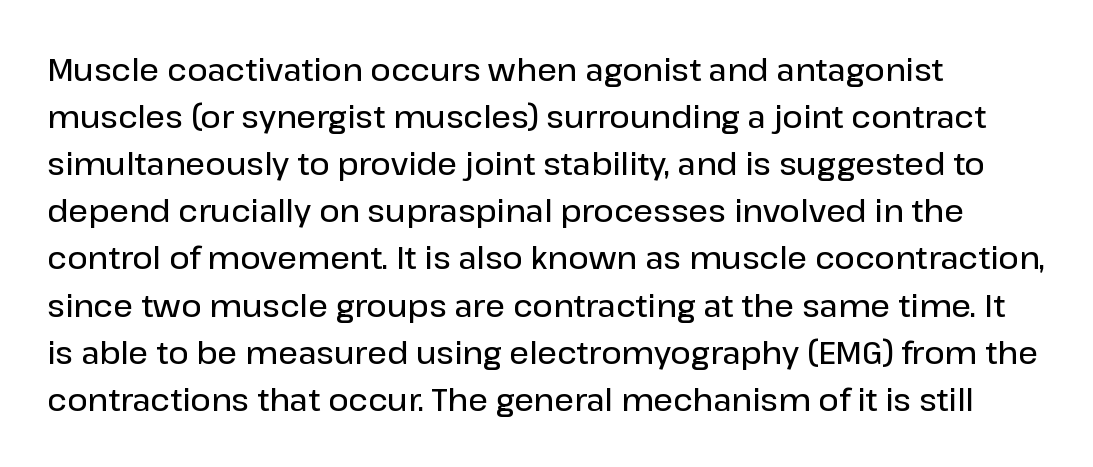
Observe the absence of serifs on each vertical stroke in this sample. Look at the tracking — it's just the regular setting, nothing added. A bit beefed up — I'd call it semibold rather than bold. Alignment: flush left.
